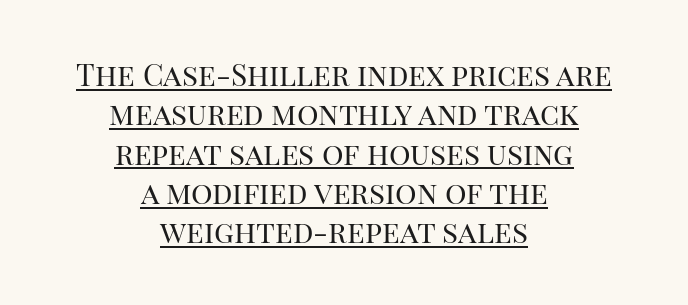
Q: Is the text bold? A: No.
Q: Is the text italic (slanted)? A: No, it is upright.
Q: Is the typeface a serif or a sans-serif typeface? A: Serif.
Q: Is the text underlined? A: Yes.
Q: How is the paragraph aligned? A: Centered.
Q: Is the spacing between letters normal or unusually wide? A: Normal.
Q: Is the spacing between lines tight, normal or loose? A: Normal.
Q: Width (condensed, normal, or wide)? A: Normal.
Q: Stroke contrast? A: High.
Q: x-height? A: Large.
Q: Monospaced? A: No.
